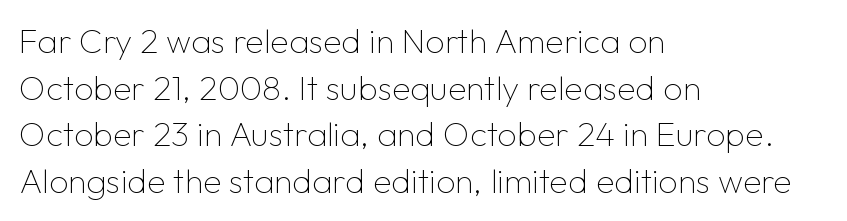
{"serif": "no", "italic": "no", "bold": "no", "weight": "thin", "width": "normal", "stroke_contrast": "low", "x_height": "medium", "monospaced": "no", "underline": "no", "align": "left", "line_spacing": "normal", "line_spacing_ratio": 1.37, "letter_spacing": "normal", "letter_spacing_em": 0.0, "glyph_px": 34}
